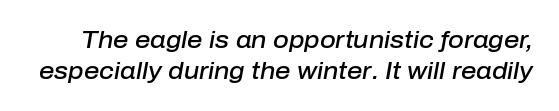
{"italic": "yes", "lean": "right", "slant_degrees": 10, "bold": "semi", "underline": "no", "line_spacing": "normal", "line_spacing_ratio": 1.29, "letter_spacing": "normal", "letter_spacing_em": 0.0, "glyph_px": 24}
